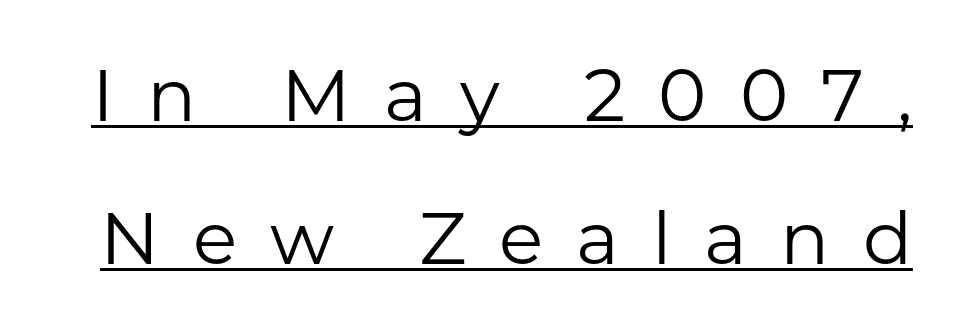
Q: Is the text bold? A: No.
Q: Is the text italic (slanted)? A: No, it is upright.
Q: Is the typeface a serif or a sans-serif typeface? A: Sans-serif.
Q: Is the text underlined? A: Yes.
Q: Is the spacing between letters normal or unusually wide? A: Unusually wide.
Q: Is the spacing between lines tight, normal or loose? A: Loose.
Q: Width (condensed, normal, or wide)? A: Normal.
Q: Stroke contrast? A: Low.
Q: x-height? A: Medium.
Q: Monospaced? A: No.
